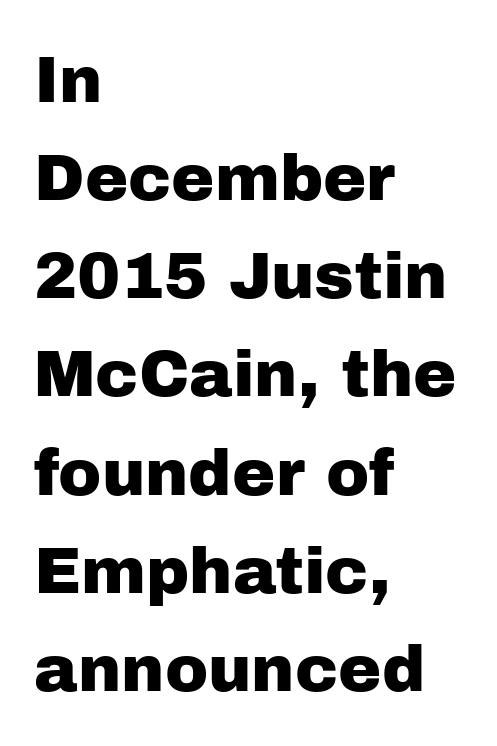
The image shows 65 px sans-serif type, upright; set left-aligned, normal line spacing (1.51x), normal letter spacing, not underlined; low stroke contrast and a medium x-height.
